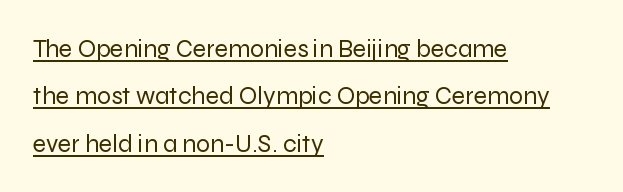
The vertical gap from one line to the next is large. Every character sits straight up, as roman type does. You can see a thin bar hugging the bottom of the glyphs. Short and long lines alike share a common starting point at left.
